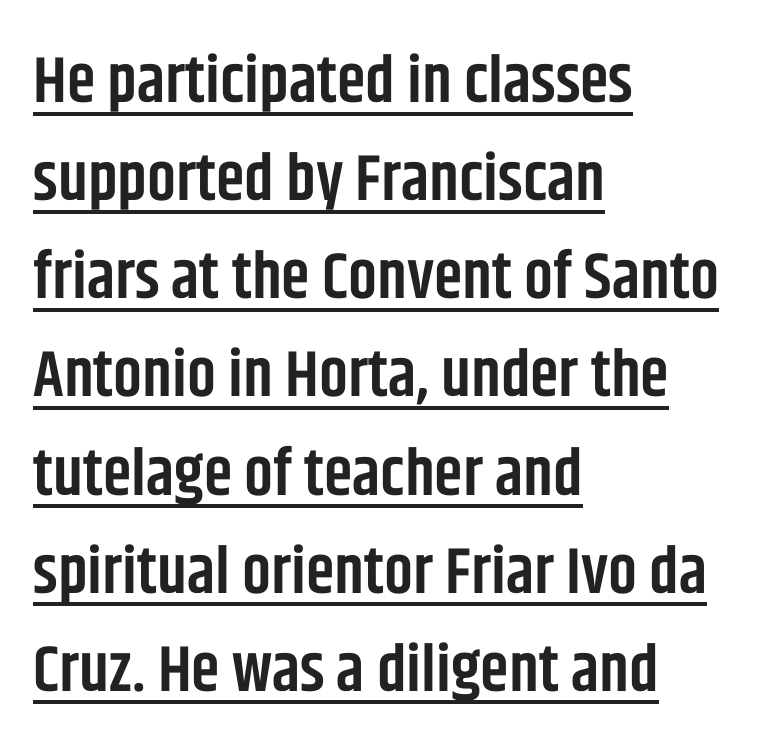
The image shows 65 px semibold, condensed sans-serif type, upright; set left-aligned, normal line spacing (1.51x), normal letter spacing, underlined; low stroke contrast and a large x-height.
